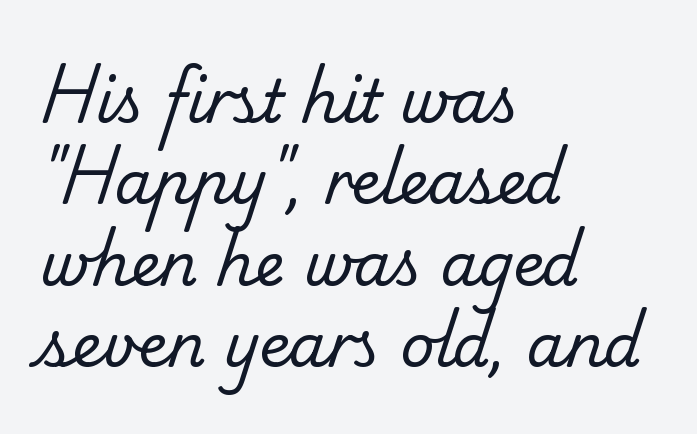
{"serif": "yes", "bold": "no", "weight": "regular", "width": "normal", "stroke_contrast": "low", "x_height": "small", "monospaced": "no", "underline": "no", "align": "left", "line_spacing": "normal", "line_spacing_ratio": 1.38, "letter_spacing": "normal", "letter_spacing_em": 0.0, "glyph_px": 59}
